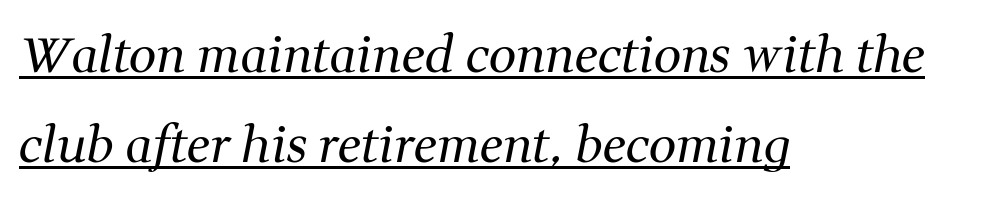
{"serif": "yes", "italic": "yes", "lean": "right", "slant_degrees": 11, "bold": "no", "weight": "regular", "width": "normal", "stroke_contrast": "medium", "x_height": "medium", "monospaced": "no", "underline": "yes", "align": "left", "line_spacing_ratio": 1.84, "letter_spacing": "normal", "letter_spacing_em": 0.0, "glyph_px": 49}
